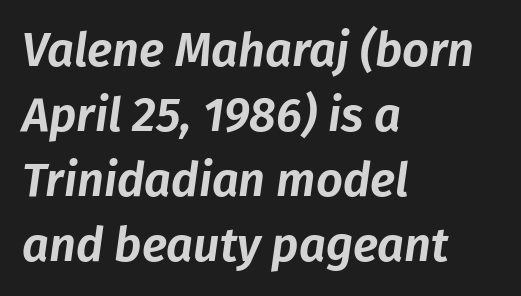
{"italic": "yes", "lean": "right", "slant_degrees": 8, "width": "normal", "stroke_contrast": "low", "x_height": "medium", "monospaced": "no", "underline": "no", "align": "left", "line_spacing": "normal", "line_spacing_ratio": 1.38, "letter_spacing": "normal", "letter_spacing_em": 0.0, "glyph_px": 47}
